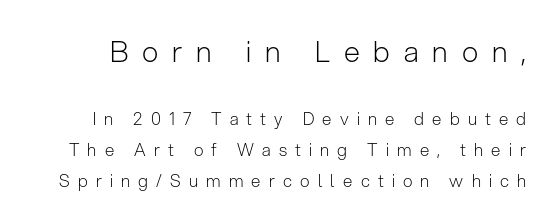
{"serif": "no", "italic": "no", "bold": "no", "weight": "light", "width": "normal", "stroke_contrast": "low", "x_height": "medium", "monospaced": "no", "underline": "no", "line_spacing_ratio": 1.82, "letter_spacing": "wide", "letter_spacing_em": 0.48, "larger_block": "first", "size_ratio": 1.71, "glyph_px": 29}
